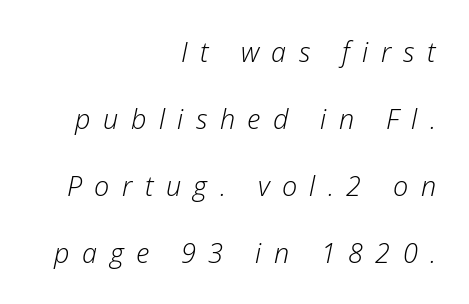
Q: Is the text bold? A: No.
Q: Is the text italic (slanted)? A: Yes, it leans right by about 12 degrees.
Q: Is the text underlined? A: No.
Q: How is the paragraph aligned? A: Right-aligned.
Q: Is the spacing between letters normal or unusually wide? A: Unusually wide.
Q: Is the spacing between lines tight, normal or loose? A: Loose.
